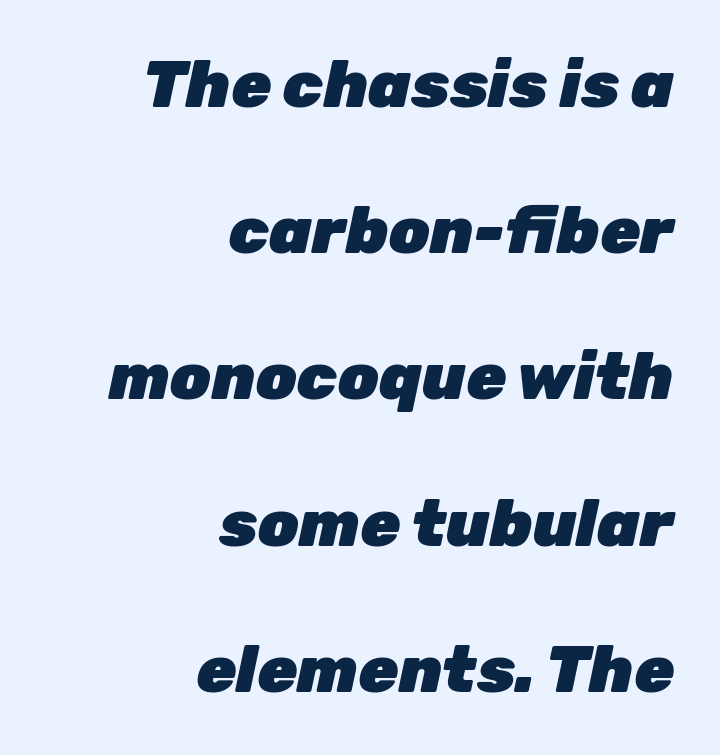
Q: Is the text bold? A: Yes.
Q: Is the text italic (slanted)? A: Yes, it leans right by about 12 degrees.
Q: Is the text underlined? A: No.
Q: How is the paragraph aligned? A: Right-aligned.
Q: Is the spacing between letters normal or unusually wide? A: Normal.
Q: Is the spacing between lines tight, normal or loose? A: Loose.
Q: Width (condensed, normal, or wide)? A: Normal.
Q: Stroke contrast? A: Low.
Q: x-height? A: Medium.
Q: Monospaced? A: No.
